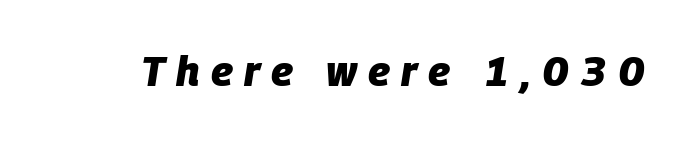
Q: Is the text bold? A: Yes.
Q: Is the text italic (slanted)? A: Yes, it leans right by about 9 degrees.
Q: Is the text underlined? A: No.
Q: Is the spacing between letters normal or unusually wide? A: Unusually wide.
Q: Width (condensed, normal, or wide)? A: Normal.
Q: Stroke contrast? A: Low.
Q: x-height? A: Large.
Q: Monospaced? A: No.
